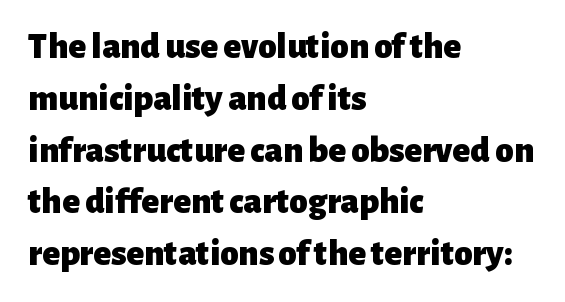
{"serif": "no", "italic": "no", "bold": "yes", "weight": "heavy", "width": "normal", "stroke_contrast": "low", "x_height": "medium", "monospaced": "no", "underline": "no", "align": "left", "line_spacing": "normal", "line_spacing_ratio": 1.4, "letter_spacing": "normal", "letter_spacing_em": 0.0, "glyph_px": 37}
